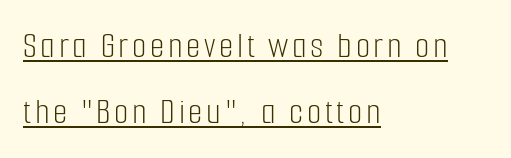
This rendering uses left alignment, leaving the right contour irregular. A light-to-regular cut is what we see here. Each letter's strokes conclude bluntly, with no projecting serifs. Underlining? Definitely there. Is this a fixed-width face? No — the glyphs have proportional, varying widths.
